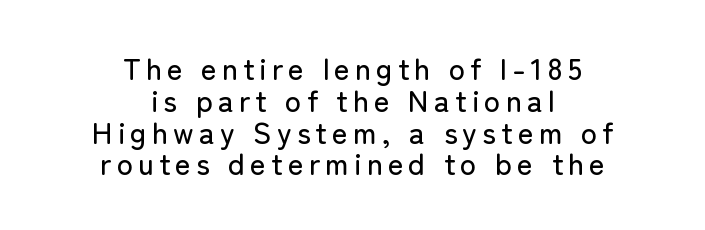
Posture: upright roman. One glance says dense: line gaps are narrower than usual. The passage shown is typeset with a sans-serif family. Anything drawn beneath the words? Only blank space.
